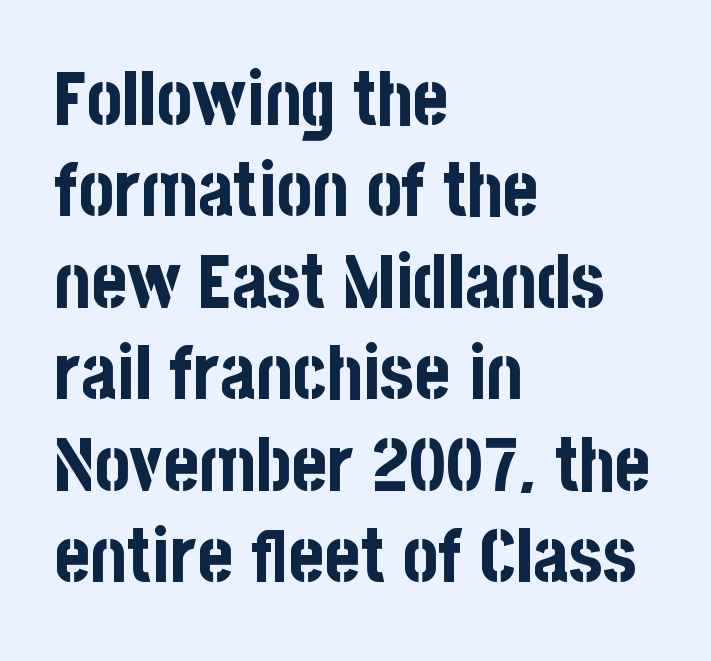
{"serif": "no", "italic": "no", "bold": "yes", "weight": "bold", "width": "condensed", "stroke_contrast": "low", "x_height": "large", "monospaced": "no", "underline": "no", "align": "left", "line_spacing_ratio": 1.22, "letter_spacing": "normal", "letter_spacing_em": 0.0, "glyph_px": 75}
